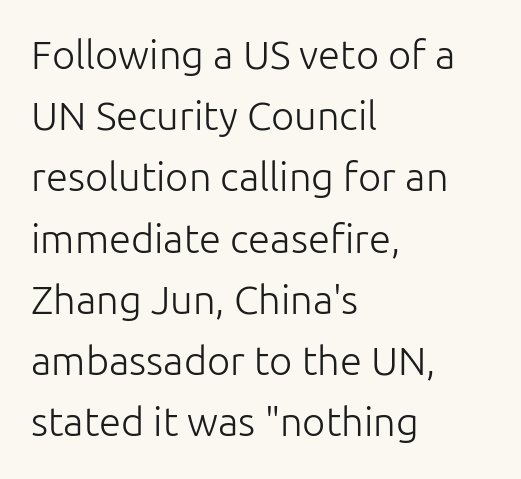
{"serif": "no", "italic": "no", "bold": "no", "weight": "light", "width": "normal", "stroke_contrast": "low", "x_height": "medium", "monospaced": "no", "underline": "no", "align": "left", "line_spacing": "normal", "line_spacing_ratio": 1.53, "letter_spacing": "normal", "letter_spacing_em": 0.0, "glyph_px": 40}
